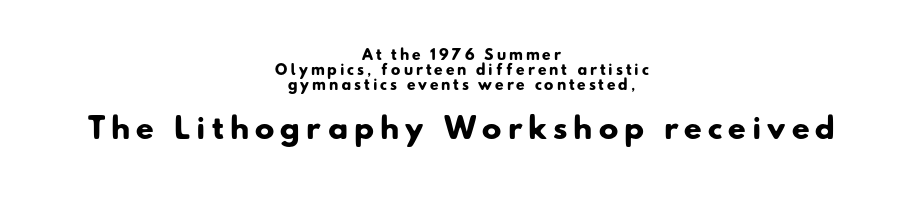
The image shows 29 px heavy sans-serif type; set centered, tight line spacing (1.07x), unusually wide letter spacing (+0.21 em), not underlined; the second (bottom) block is 2.07x larger; low stroke contrast and a small x-height.
